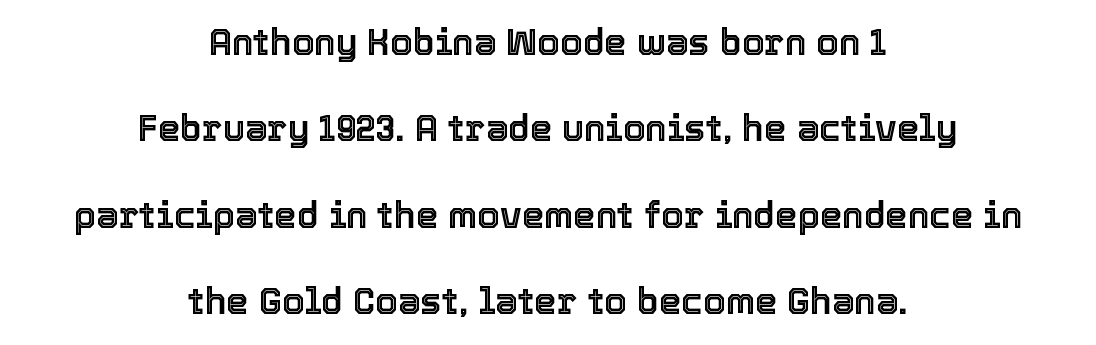
{"italic": "no", "width": "normal", "x_height": "medium", "monospaced": "no", "underline": "no", "align": "center", "line_spacing": "loose", "line_spacing_ratio": 2.4, "letter_spacing": "normal", "letter_spacing_em": 0.0, "glyph_px": 36}
